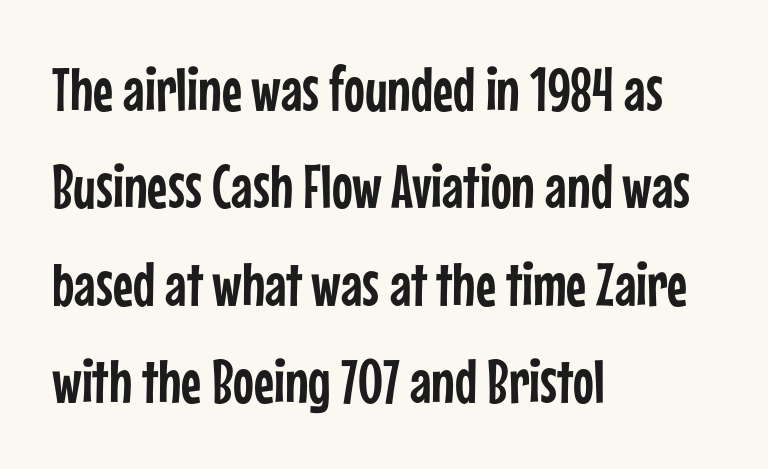
The image shows 62 px condensed sans-serif type, upright; set left-aligned, normal line spacing (1.57x), normal letter spacing, not underlined; low stroke contrast and a medium x-height.
